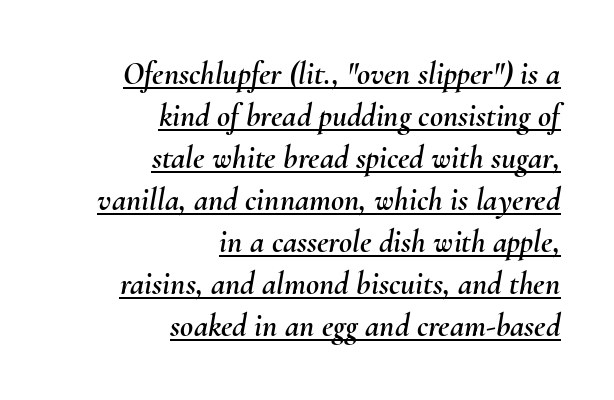
The image shows 32 px text type, italic (leaning right); set right-aligned, normal line spacing (1.31x), normal letter spacing, underlined; medium stroke contrast and a small x-height.
